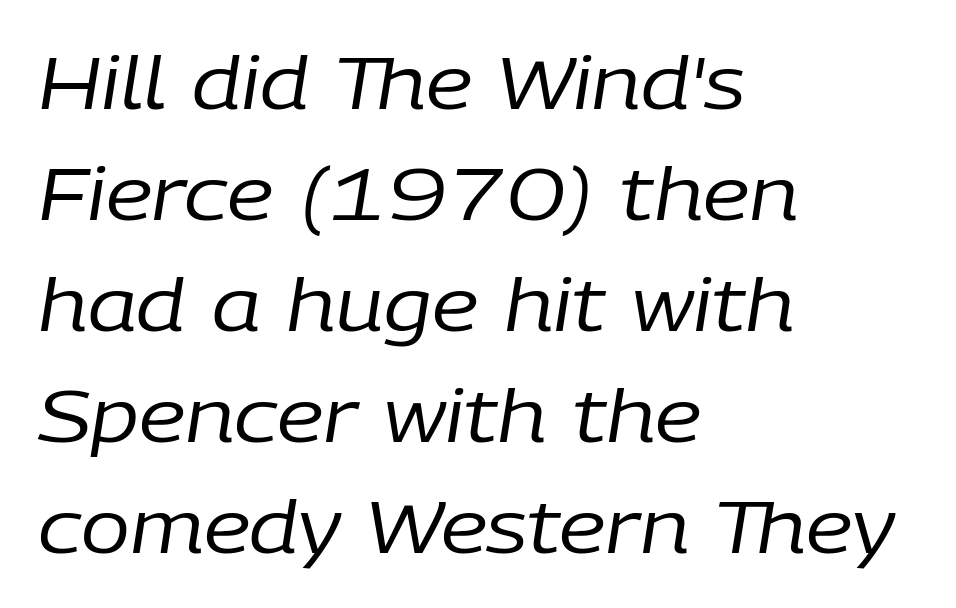
The image shows 73 px regular-weight type, italic (leaning right); set left-aligned, normal line spacing (1.52x), normal letter spacing, not underlined; low stroke contrast and a medium x-height.
